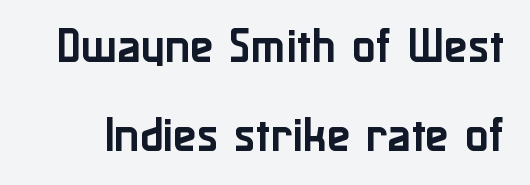
The strip under each line holds only bare page. Each letter keeps its own natural width here, so spacing adapts to shape. How are the letters spaced? Ordinarily, with no added tracking. Ascenders rise straight up at ninety degrees.
